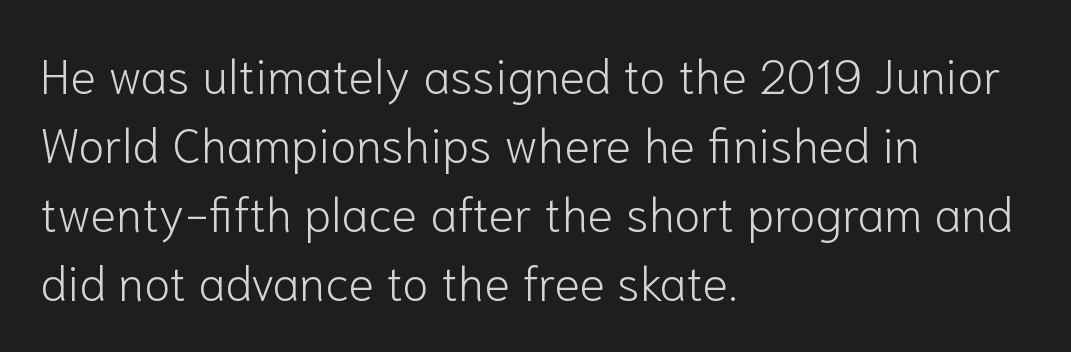
The image shows 48 px light sans-serif type, upright; set left-aligned, normal line spacing (1.44x), normal letter spacing, not underlined; low stroke contrast and a medium x-height.
